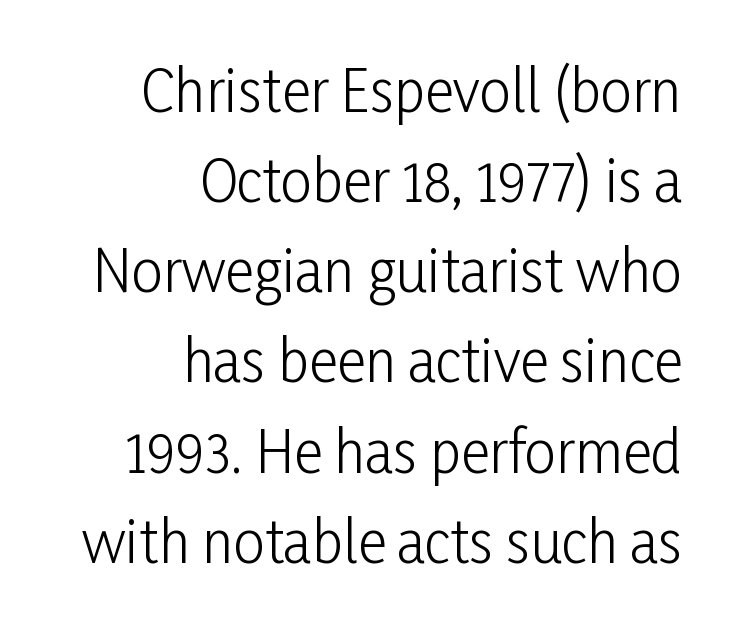
Caption: standard tracking, unaltered. The baseline area is clear. It's the straight-up-and-down kind of type. Here the designer chose a conventional face with non-uniform glyph widths.
